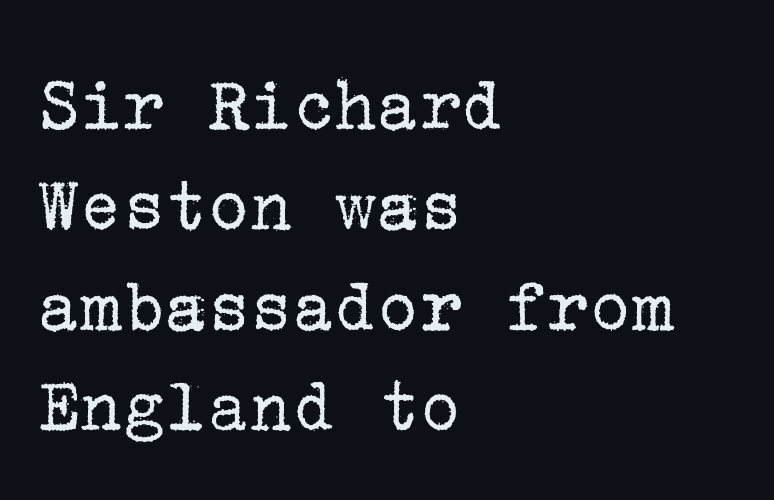
Q: Is the text bold? A: No.
Q: Is the text italic (slanted)? A: No, it is upright.
Q: Is the typeface a serif or a sans-serif typeface? A: Serif.
Q: Is the text underlined? A: No.
Q: How is the paragraph aligned? A: Left-aligned.
Q: Is the spacing between letters normal or unusually wide? A: Normal.
Q: Is the spacing between lines tight, normal or loose? A: Normal.
Q: Width (condensed, normal, or wide)? A: Normal.
Q: Stroke contrast? A: Low.
Q: x-height? A: Medium.
